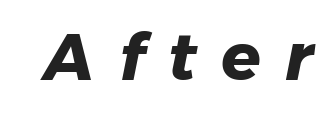
{"serif": "no", "bold": "yes", "weight": "heavy", "width": "normal", "stroke_contrast": "low", "x_height": "medium", "monospaced": "no", "underline": "no", "letter_spacing": "wide", "letter_spacing_em": 0.37, "glyph_px": 65}
